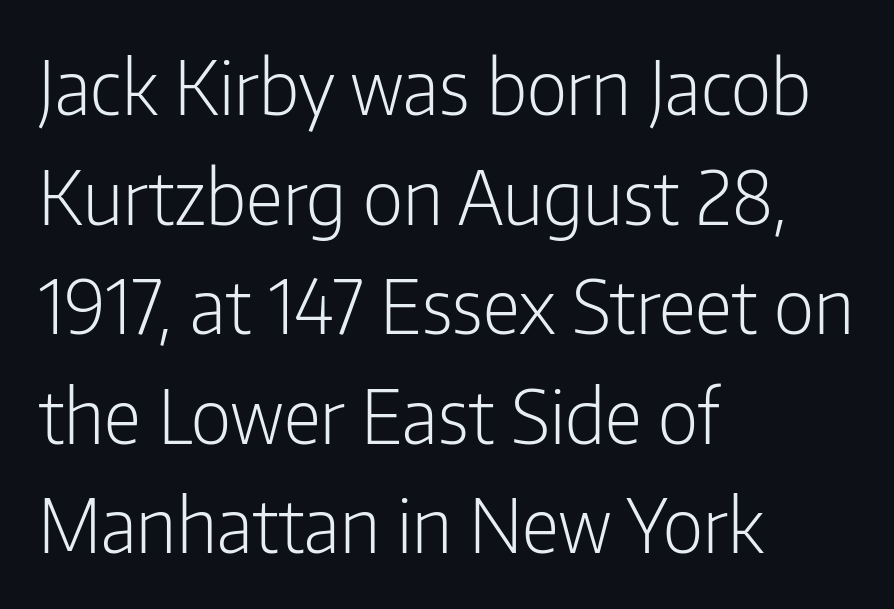
The lines sit at an ordinary, default distance from one another. Every character sits straight up, as roman type does. Ink coverage per letter is moderate at most. Reading down the block, your eye returns to a fixed left position each line. Caption: standard tracking, unaltered. Type style note: lacks serifs.
